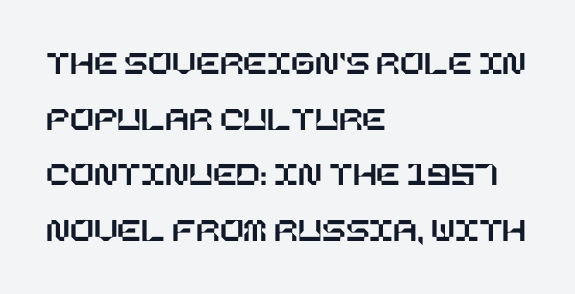
{"italic": "no", "width": "normal", "stroke_contrast": "low", "x_height": "large", "underline": "no", "align": "left", "line_spacing": "normal", "line_spacing_ratio": 1.59, "letter_spacing": "normal", "letter_spacing_em": 0.0, "glyph_px": 35}
